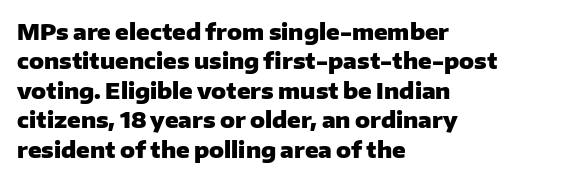
The vertical gap from one line to the next is medium. The rendering uses a bold face; every stroke is thick and dark. When letters stand straight like this, we call the style roman or upright. A typesetter would call this zero additional tracking.
